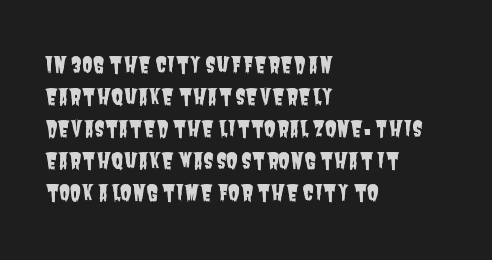
Q: Is the text underlined? A: No.
Q: How is the paragraph aligned? A: Left-aligned.
Q: Is the spacing between letters normal or unusually wide? A: Normal.
Q: Is the spacing between lines tight, normal or loose? A: Normal.
